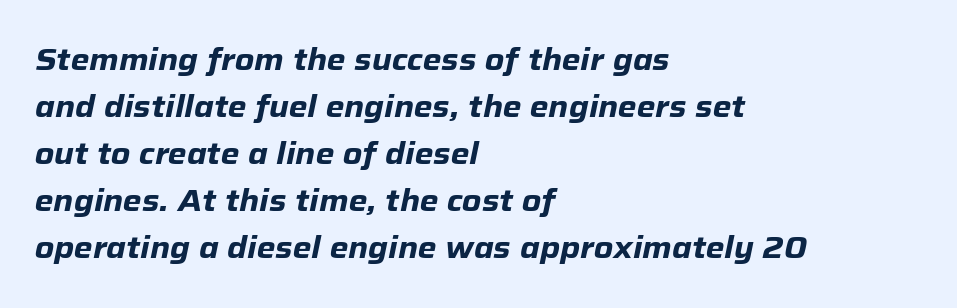
{"italic": "yes", "lean": "right", "slant_degrees": 12, "bold": "yes", "weight": "heavy", "width": "normal", "stroke_contrast": "low", "x_height": "medium", "monospaced": "no", "underline": "no", "align": "left", "line_spacing": "normal", "line_spacing_ratio": 1.57, "letter_spacing": "normal", "letter_spacing_em": 0.0, "glyph_px": 30}
